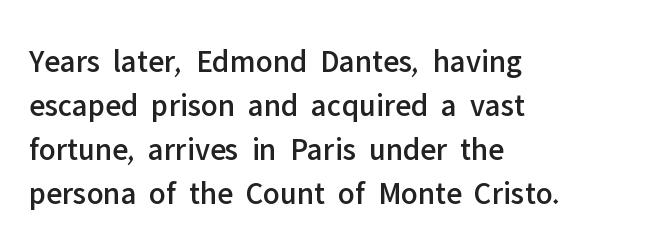
The image shows 32 px sans-serif type, upright; set left-aligned, normal line spacing (1.37x), normal letter spacing, not underlined; low stroke contrast and a medium x-height.
